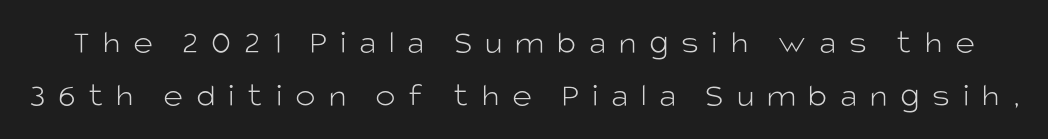
The image shows 34 px light sans-serif type, upright; set normal line spacing (1.57x), unusually wide letter spacing (+0.38 em), not underlined; low stroke contrast and a large x-height.
